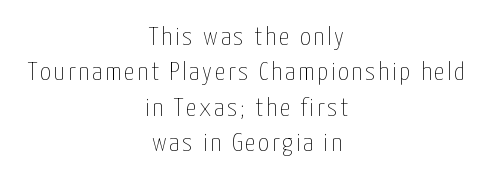
The image shows 26 px text type, upright; set centered, normal line spacing (1.36x), not underlined.
